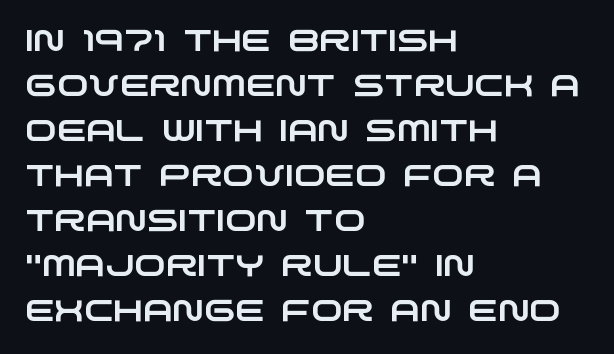
The image shows 30 px wide sans-serif type; set left-aligned, normal line spacing (1.5x), normal letter spacing, not underlined; low stroke contrast and a large x-height.
